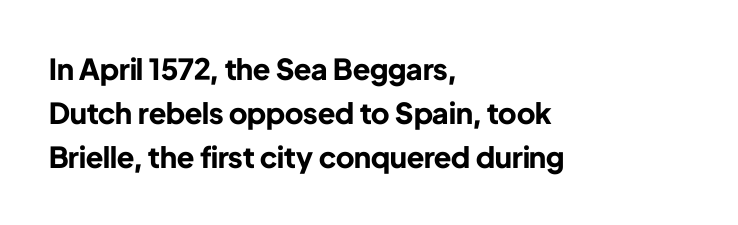
{"serif": "no", "italic": "no", "bold": "yes", "weight": "bold", "width": "normal", "stroke_contrast": "low", "x_height": "medium", "monospaced": "no", "underline": "no", "align": "left", "line_spacing": "normal", "line_spacing_ratio": 1.52, "letter_spacing": "normal", "letter_spacing_em": 0.0, "glyph_px": 29}
